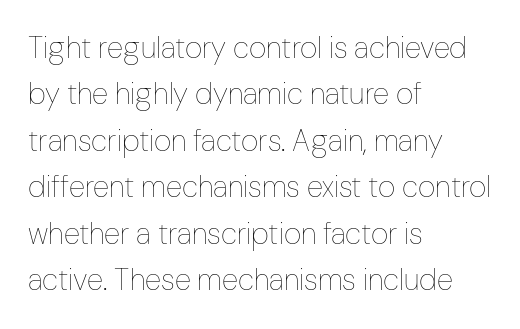
The image shows 30 px thin, condensed type, upright; set left-aligned, normal line spacing (1.55x), normal letter spacing, not underlined; low stroke contrast and a medium x-height.
